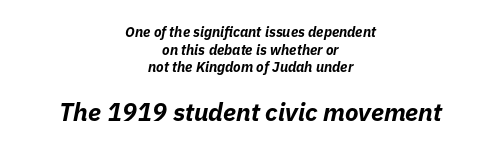
{"italic": "yes", "lean": "right", "slant_degrees": 11, "bold": "yes", "underline": "no", "align": "center", "line_spacing": "normal", "line_spacing_ratio": 1.26, "letter_spacing": "normal", "letter_spacing_em": 0.0, "larger_block": "second", "size_ratio": 1.79, "glyph_px": 25}
